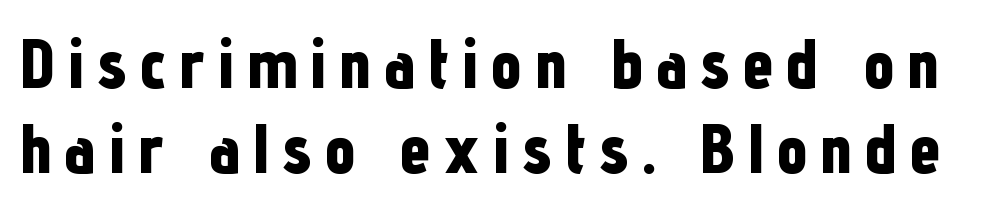
The axis of the letterforms is exactly vertical. These lines carry a lot of weight — the face is fully bold. Nope, no serifs anywhere on these letters. Note the varied advance widths — an 'i' is clearly narrower than an 'm'. Nobody drew a line under any word here.
